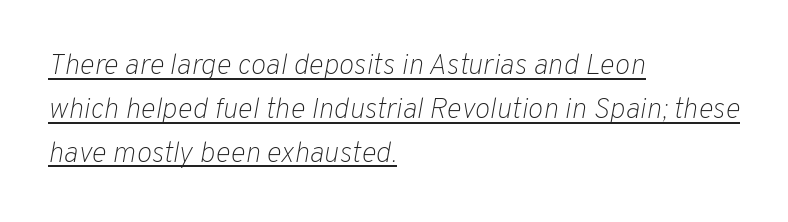
{"italic": "yes", "lean": "right", "slant_degrees": 10, "bold": "no", "weight": "light", "width": "normal", "stroke_contrast": "low", "x_height": "medium", "monospaced": "no", "underline": "yes", "align": "left", "line_spacing": "normal", "line_spacing_ratio": 1.51, "letter_spacing": "normal", "letter_spacing_em": 0.0, "glyph_px": 29}
